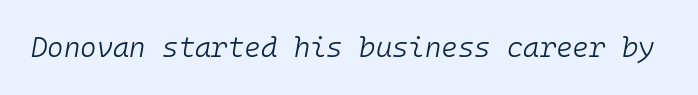
Q: Is the text bold? A: No.
Q: Is the text italic (slanted)? A: Yes, it leans right by about 10 degrees.
Q: Is the text underlined? A: No.
Q: Is the spacing between letters normal or unusually wide? A: Normal.
Q: Width (condensed, normal, or wide)? A: Normal.
Q: Stroke contrast? A: Low.
Q: x-height? A: Medium.
Q: Monospaced? A: Yes.
